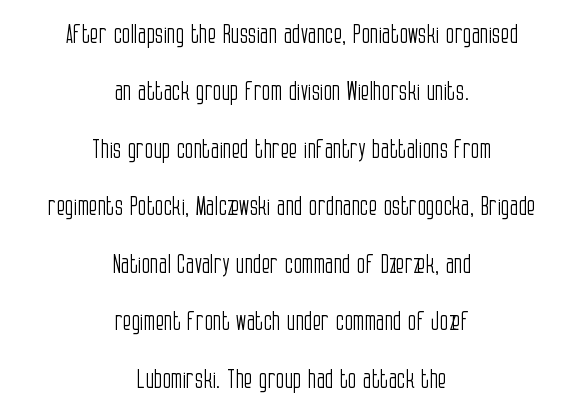
{"italic": "no", "bold": "no", "underline": "no", "align": "center", "line_spacing": "loose", "line_spacing_ratio": 2.3, "letter_spacing": "normal", "letter_spacing_em": 0.0, "glyph_px": 25}
